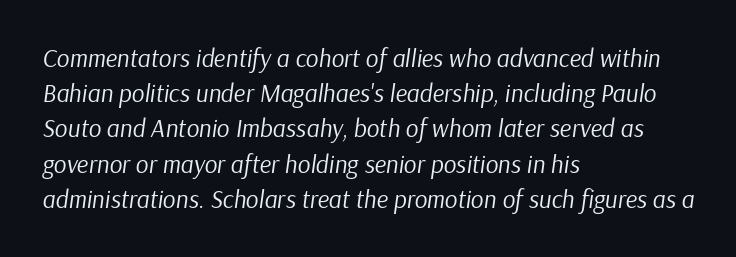
Caption: standard tracking, unaltered. One-word summary of the alignment: left. Vertically, the passage feels balanced, rows spaced as you'd expect. This is not heavy type; no bold has been used. Plain, unruled lines of type.
